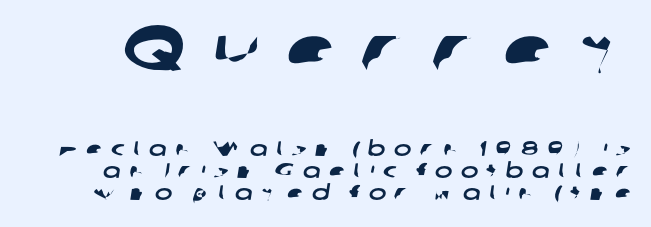
Q: Is the typeface a serif or a sans-serif typeface? A: Sans-serif.
Q: Is the text underlined? A: No.
Q: Is the spacing between letters normal or unusually wide? A: Unusually wide.
Q: Is the spacing between lines tight, normal or loose? A: Tight.
Q: Which block of text is set in a larger size, the first (top) or the second (bottom)? A: The first (top) one.
Q: Width (condensed, normal, or wide)? A: Wide.
Q: Stroke contrast? A: Low.
Q: x-height? A: Medium.
Q: Monospaced? A: No.
